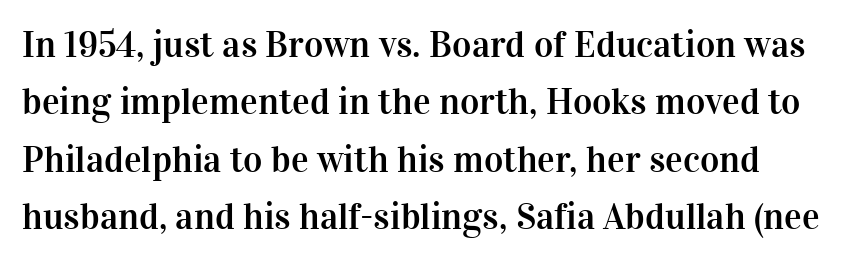
Q: Is the text italic (slanted)? A: No, it is upright.
Q: Is the typeface a serif or a sans-serif typeface? A: Serif.
Q: Is the text underlined? A: No.
Q: Is the spacing between letters normal or unusually wide? A: Normal.
Q: Is the spacing between lines tight, normal or loose? A: Normal.
Q: Width (condensed, normal, or wide)? A: Normal.
Q: Stroke contrast? A: High.
Q: x-height? A: Medium.
Q: Monospaced? A: No.
